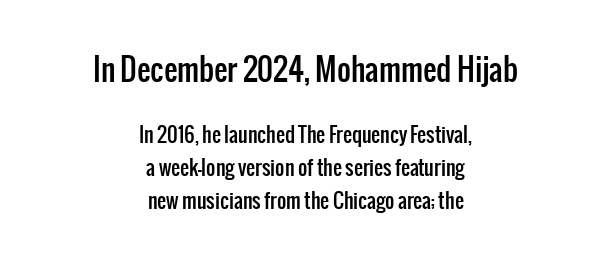
The image shows 30 px condensed sans-serif type, upright; set centered, normal line spacing (1.65x), normal letter spacing, not underlined; the first (top) block is 1.5x larger; low stroke contrast and a medium x-height.
